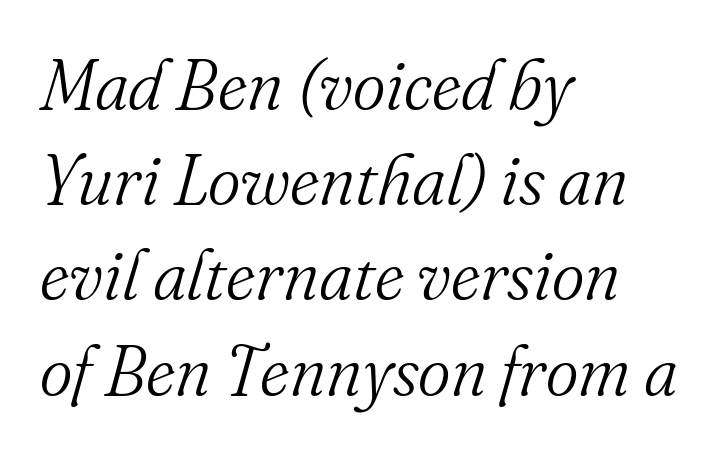
The image shows 70 px light serif type, italic (leaning right); set left-aligned, normal line spacing (1.36x), normal letter spacing, not underlined; medium stroke contrast and a small x-height.
